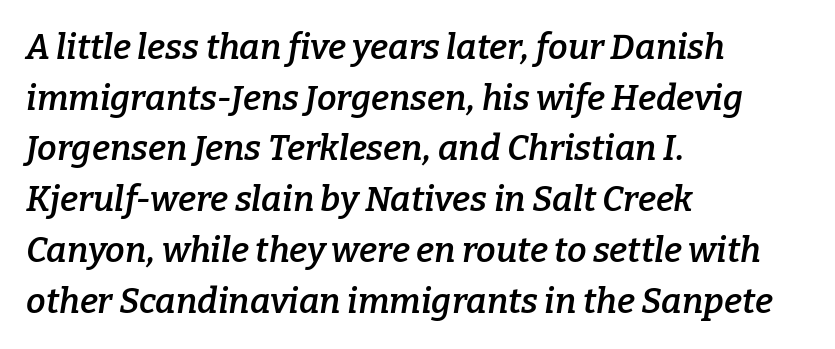
Q: Is the text bold? A: Semi-bold.
Q: Is the text italic (slanted)? A: Yes, it leans right by about 9 degrees.
Q: Is the typeface a serif or a sans-serif typeface? A: Serif.
Q: Is the text underlined? A: No.
Q: How is the paragraph aligned? A: Left-aligned.
Q: Is the spacing between letters normal or unusually wide? A: Normal.
Q: Is the spacing between lines tight, normal or loose? A: Normal.
Q: Width (condensed, normal, or wide)? A: Normal.
Q: Stroke contrast? A: Low.
Q: x-height? A: Medium.
Q: Monospaced? A: No.
